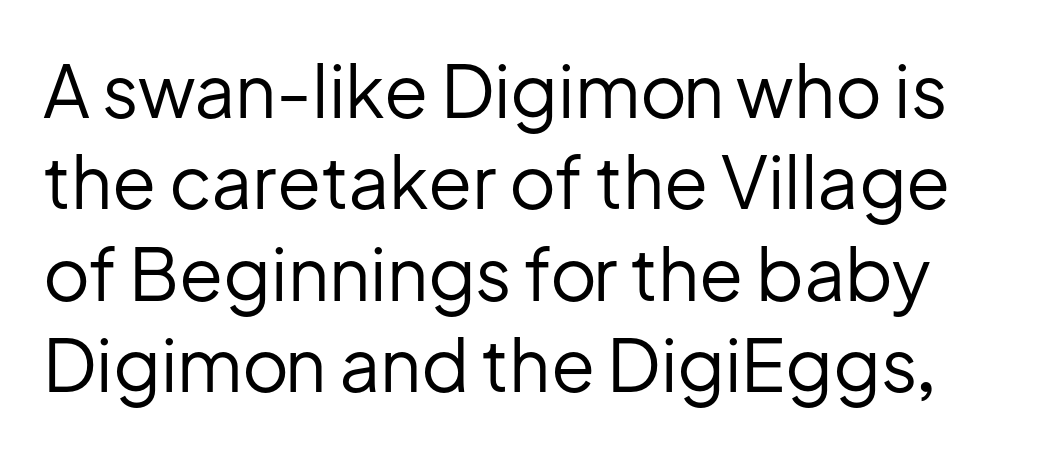
{"serif": "no", "italic": "no", "bold": "no", "weight": "regular", "width": "normal", "stroke_contrast": "low", "x_height": "medium", "monospaced": "no", "underline": "no", "line_spacing": "normal", "line_spacing_ratio": 1.27, "letter_spacing": "normal", "letter_spacing_em": 0.0, "glyph_px": 72}
